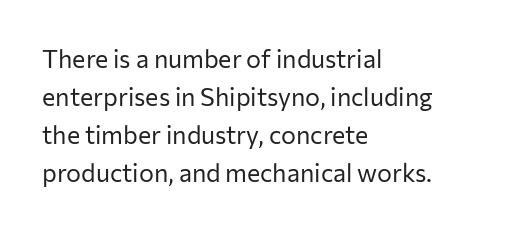
Q: Is the text bold? A: No.
Q: Is the text italic (slanted)? A: No, it is upright.
Q: Is the text underlined? A: No.
Q: How is the paragraph aligned? A: Left-aligned.
Q: Is the spacing between letters normal or unusually wide? A: Normal.
Q: Is the spacing between lines tight, normal or loose? A: Normal.
